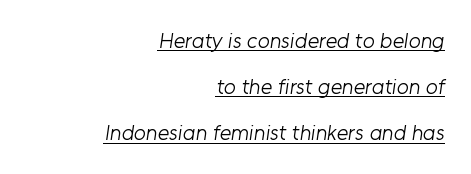
The image shows 22 px text type; set right-aligned, loose line spacing (2.1x), normal letter spacing, underlined.
